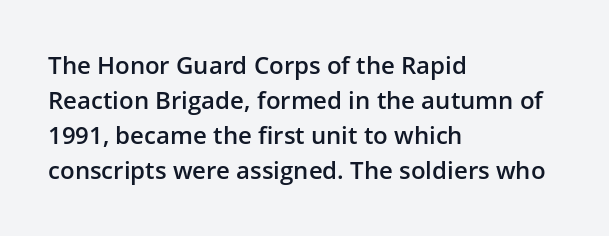
Q: Is the text bold? A: Semi-bold.
Q: Is the text italic (slanted)? A: No, it is upright.
Q: Is the text underlined? A: No.
Q: How is the paragraph aligned? A: Left-aligned.
Q: Is the spacing between letters normal or unusually wide? A: Normal.
Q: Is the spacing between lines tight, normal or loose? A: Normal.
